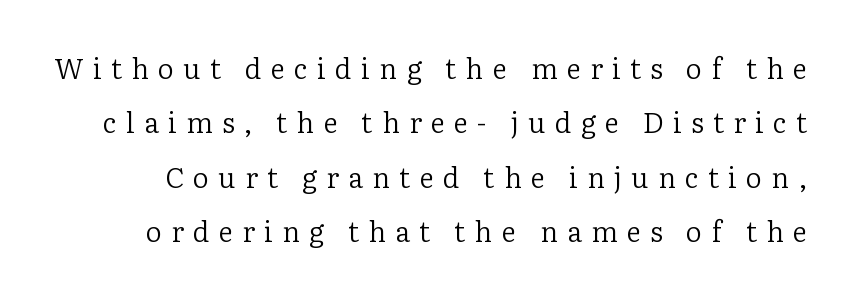
Stems here are at most as thick as an everyday book face. Glance below the letters and you will spot only blank space. Varying glyph widths throughout — classic text-font behaviour. The font family rendered here belongs to the serif group. Tall strokes in this sample are plumb rather than angled. The passage shown has open, widely tracked lettering throughout.
